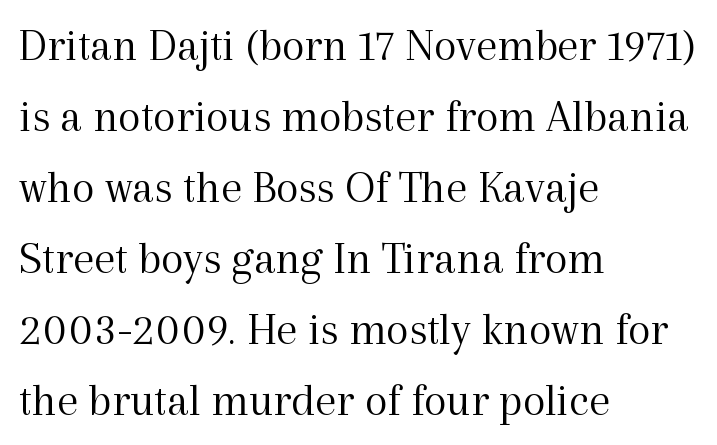
Summary of vertical rhythm: regular, with standard interline spacing. Looks like regular typesetting: each glyph gets only the width it needs. Note: serifs present on the glyphs. Beneath every word, the page is bare. The letterforms sit shoulder to shoulder at normal distance. The lettering holds an erect, upright posture throughout.
